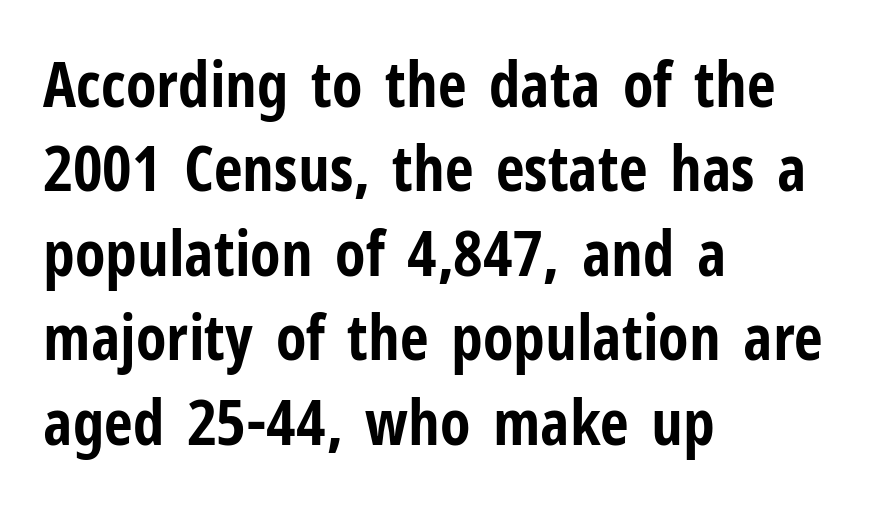
These lines are rendered in a variable-pitch font. Characters follow at the spacing the type designer built in. Plain, unruled lines of type. Serif or sans? Sans — the stroke terminals are bare. Students, observe: this is what conventionally led text looks like.
